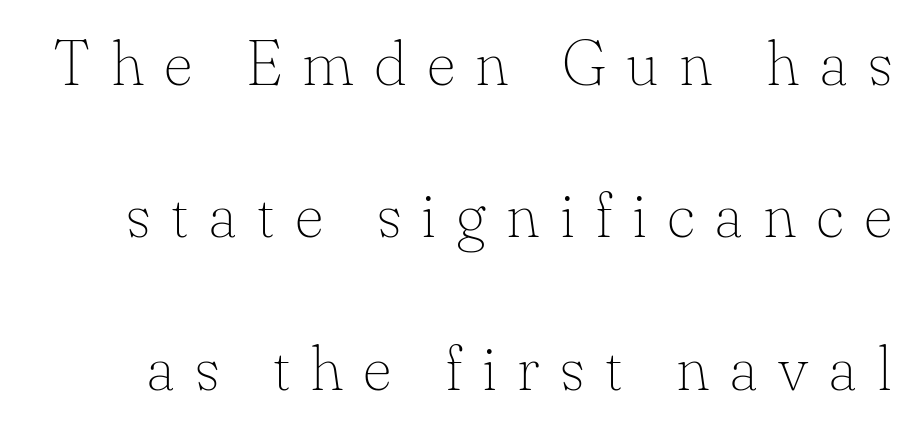
{"serif": "yes", "italic": "no", "bold": "no", "weight": "thin", "width": "normal", "stroke_contrast": "low", "x_height": "small", "monospaced": "no", "underline": "no", "line_spacing": "loose", "line_spacing_ratio": 2.42, "letter_spacing": "wide", "letter_spacing_em": 0.32, "glyph_px": 63}
